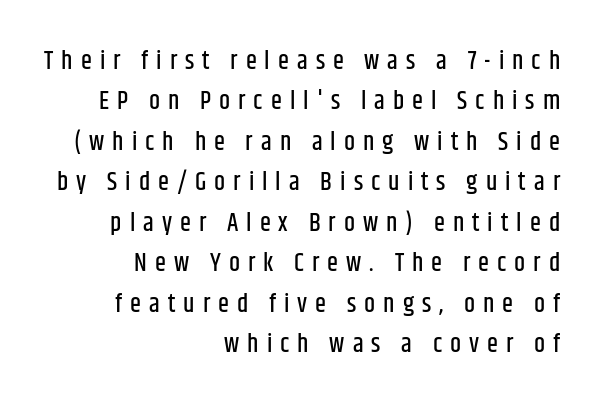
This sample uses an upright cut, with every glyph sitting square on the baseline. Leftover space on each line is placed entirely before the opening word. One glance says typical: line gaps are just what's usual. The gaps between neighbouring characters are conspicuously large.
